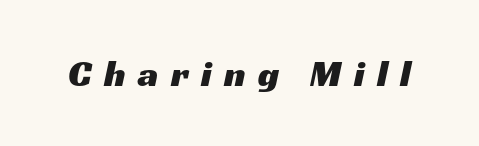
{"serif": "no", "width": "wide", "stroke_contrast": "medium", "x_height": "medium", "monospaced": "no", "underline": "no", "letter_spacing": "wide", "letter_spacing_em": 0.33, "glyph_px": 37}
